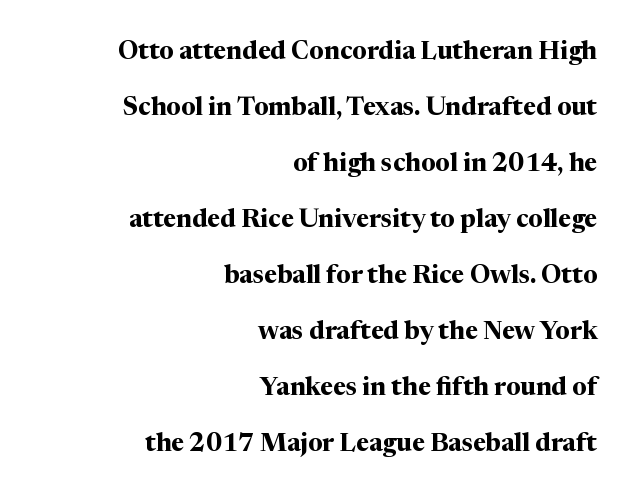
The image shows 25 px bold type, upright; set right-aligned, loose line spacing (2.24x), normal letter spacing, not underlined.
